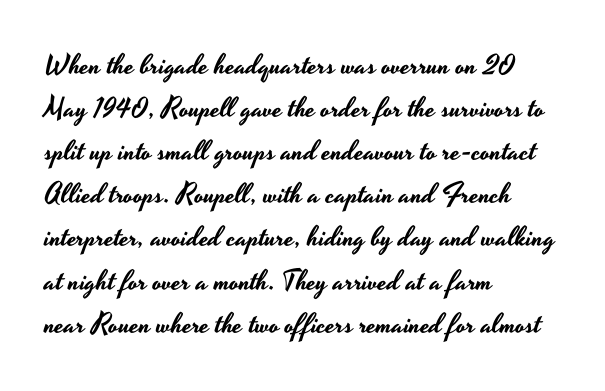
Q: Is the text italic (slanted)? A: Yes.
Q: Is the typeface a serif or a sans-serif typeface? A: Sans-serif.
Q: Is the text underlined? A: No.
Q: How is the paragraph aligned? A: Left-aligned.
Q: Is the spacing between letters normal or unusually wide? A: Normal.
Q: Is the spacing between lines tight, normal or loose? A: Normal.
Q: Width (condensed, normal, or wide)? A: Wide.
Q: Stroke contrast? A: Low.
Q: x-height? A: Small.
Q: Monospaced? A: No.
